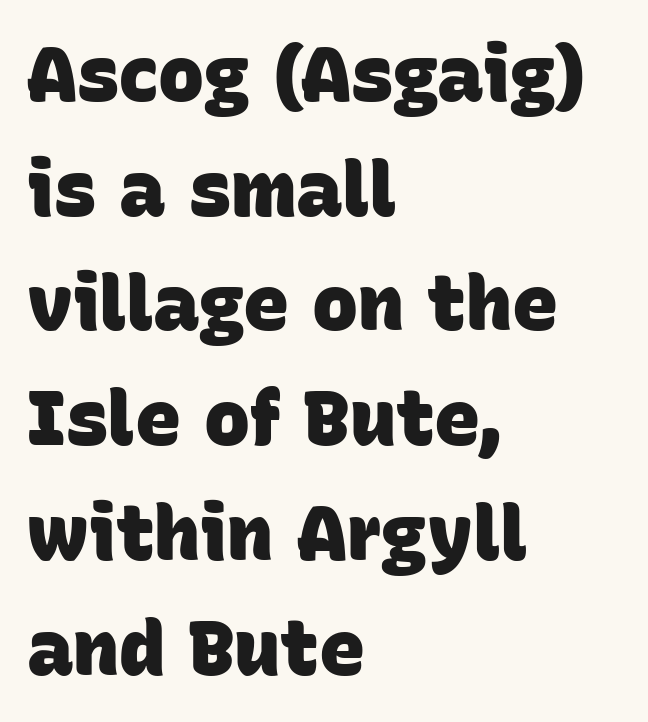
Descender tails drop into unmarked territory. Pretty heavy lettering here — definitely bold. The rendering shows plain stroke endings on the letterforms — a sans-serif design. The type is set solid horizontally, with unmodified tracking.
